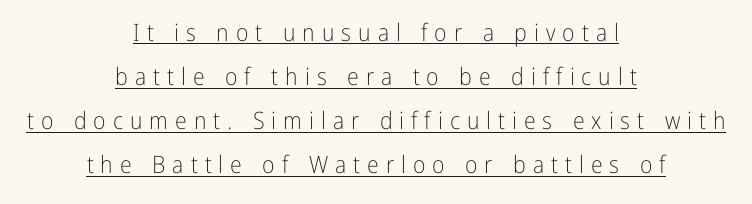
In terms of letterspacing, this is a distinctly airy, spread setting. Compared with a typical body face, this is equally light or lighter still. Which margin do the lines hug? Neither — every line sits in the middle. Glance below the letters and you will spot a drawn line. The letters stand straight up with perfectly vertical stems.
